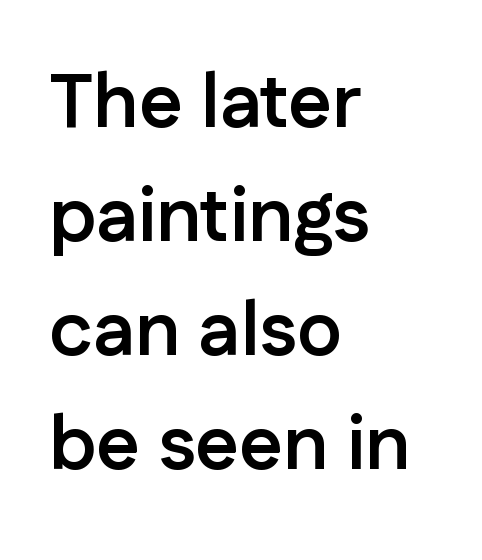
The image shows 76 px semibold sans-serif type, upright; set left-aligned, normal line spacing (1.5x), normal letter spacing, not underlined; low stroke contrast and a medium x-height.
